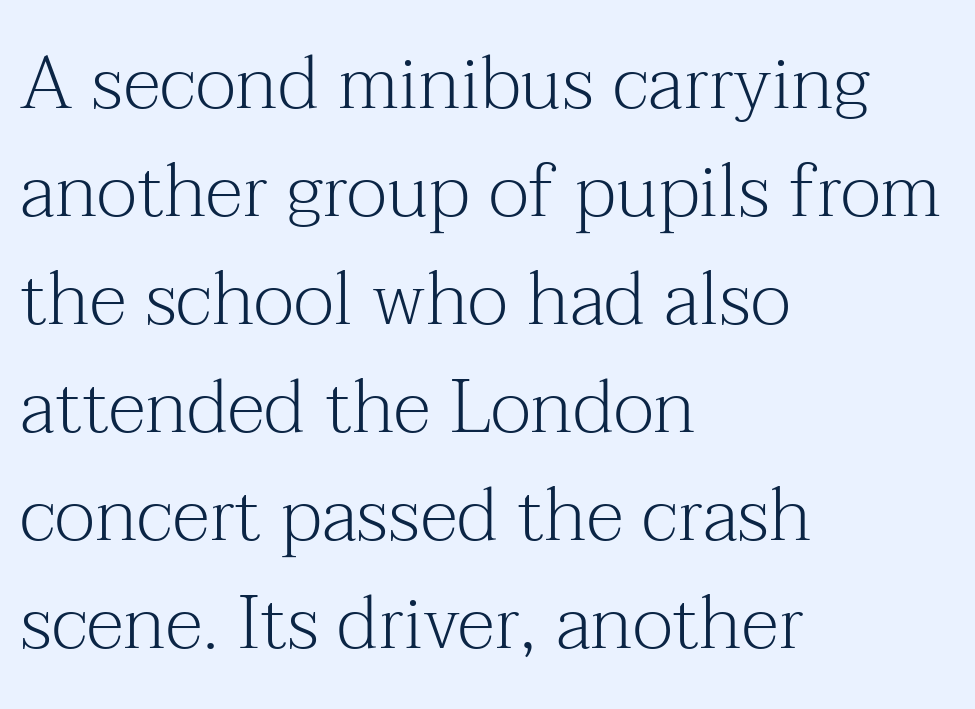
The image shows 75 px light serif type, upright; set left-aligned, normal line spacing (1.44x), normal letter spacing, not underlined; medium stroke contrast and a medium x-height.
